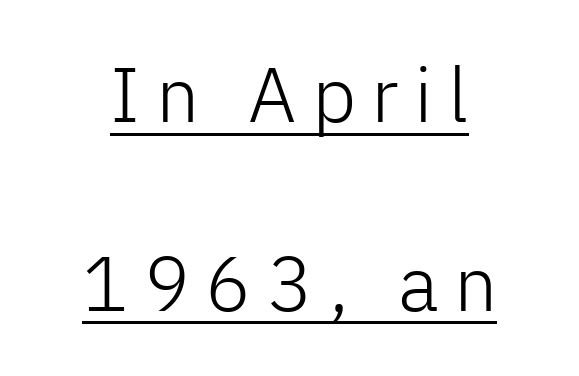
The image shows 77 px light sans-serif type, upright; set centered, loose line spacing (2.45x), unusually wide letter spacing (+0.2 em), underlined; low stroke contrast and a medium x-height.
